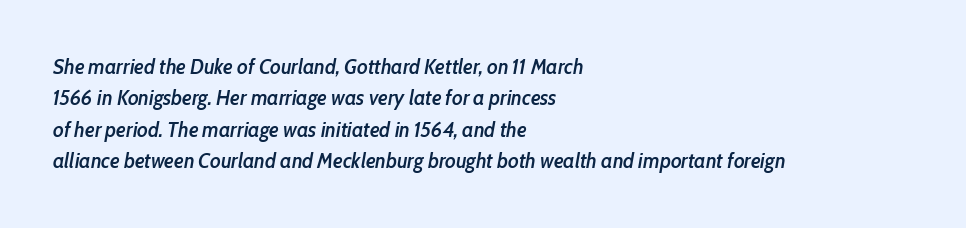
Q: Is the text bold? A: Semi-bold.
Q: Is the text italic (slanted)? A: Yes, it leans right by about 10 degrees.
Q: Is the text underlined? A: No.
Q: How is the paragraph aligned? A: Left-aligned.
Q: Is the spacing between letters normal or unusually wide? A: Normal.
Q: Is the spacing between lines tight, normal or loose? A: Normal.
